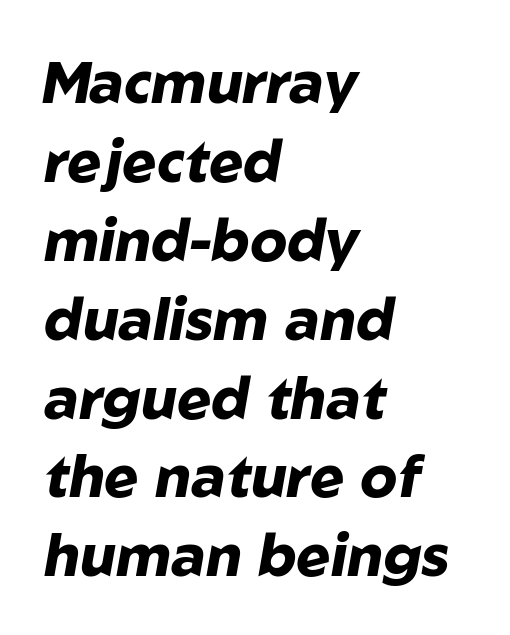
The image shows 58 px heavy type, italic (leaning right); set left-aligned, normal line spacing (1.36x), normal letter spacing, not underlined; low stroke contrast and a medium x-height.
